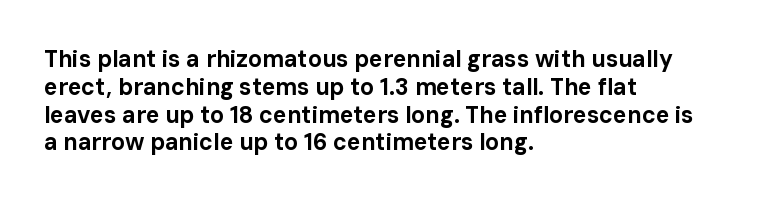
Short and long lines alike share a common starting point at left. Unlike italic type, these characters show no tilt at all. The passage shown is emphatically bold. The face used here is rendered with its standard letterfit. The space beneath each line is pristine and unruled.
